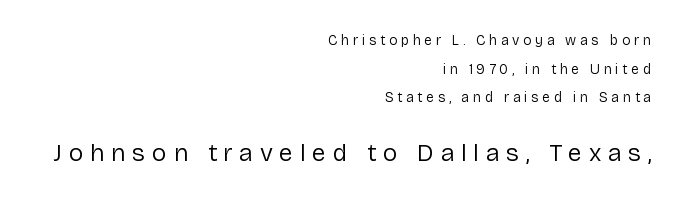
Q: Is the text bold? A: No.
Q: Is the text italic (slanted)? A: No, it is upright.
Q: Is the text underlined? A: No.
Q: How is the paragraph aligned? A: Right-aligned.
Q: Is the spacing between letters normal or unusually wide? A: Unusually wide.
Q: Is the spacing between lines tight, normal or loose? A: Loose.
Q: Which block of text is set in a larger size, the first (top) or the second (bottom)? A: The second (bottom) one.
